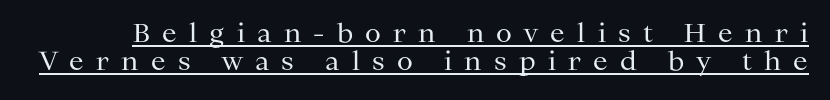
Cramped leading. Tall strokes in this sample are plumb rather than angled. Is there an underline? Yes — a line sits under the letters. The rendering inserts visible extra space after every character. These glyphs show unthickened strokes, regular width or finer.
